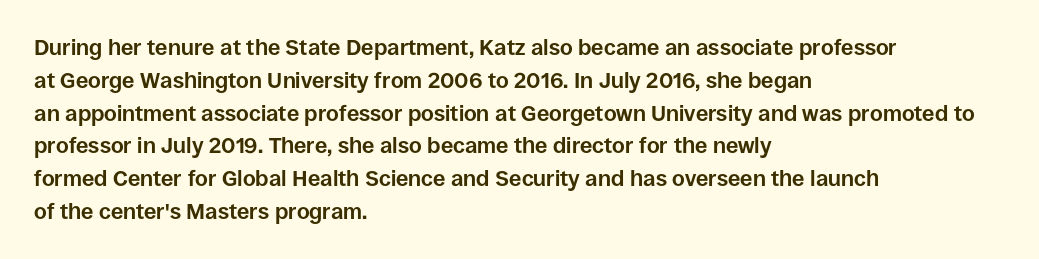
Q: Is the text bold? A: Yes.
Q: Is the text italic (slanted)? A: No, it is upright.
Q: Is the text underlined? A: No.
Q: How is the paragraph aligned? A: Left-aligned.
Q: Is the spacing between letters normal or unusually wide? A: Normal.
Q: Is the spacing between lines tight, normal or loose? A: Normal.
